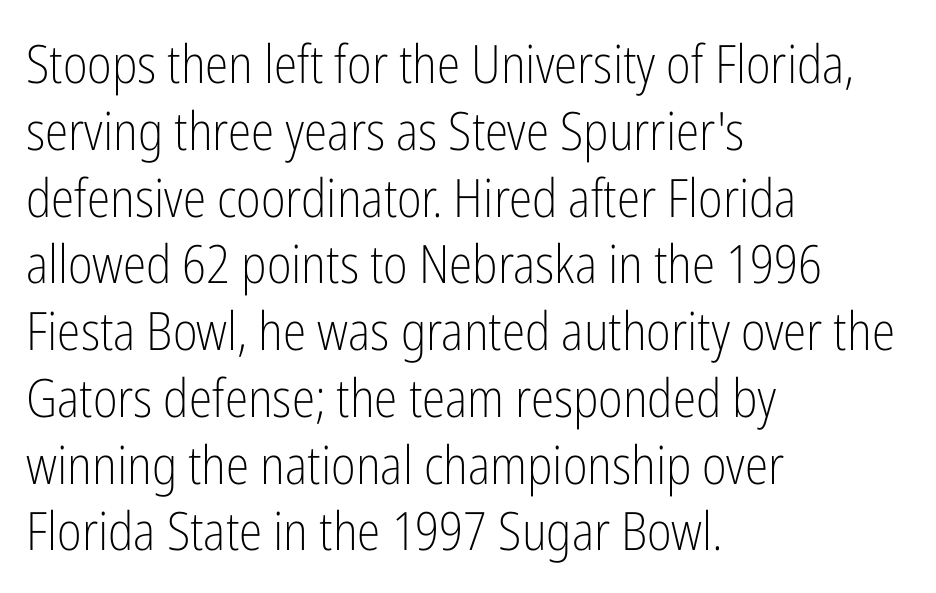
Q: Is the text bold? A: No.
Q: Is the text italic (slanted)? A: No, it is upright.
Q: Is the typeface a serif or a sans-serif typeface? A: Sans-serif.
Q: Is the text underlined? A: No.
Q: How is the paragraph aligned? A: Left-aligned.
Q: Is the spacing between letters normal or unusually wide? A: Normal.
Q: Is the spacing between lines tight, normal or loose? A: Normal.
Q: Width (condensed, normal, or wide)? A: Condensed.
Q: Stroke contrast? A: Low.
Q: x-height? A: Medium.
Q: Monospaced? A: No.
